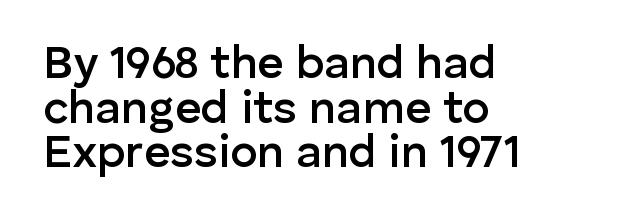
Q: Is the text bold? A: Semi-bold.
Q: Is the text italic (slanted)? A: No, it is upright.
Q: Is the typeface a serif or a sans-serif typeface? A: Sans-serif.
Q: Is the text underlined? A: No.
Q: How is the paragraph aligned? A: Left-aligned.
Q: Is the spacing between letters normal or unusually wide? A: Normal.
Q: Is the spacing between lines tight, normal or loose? A: Tight.
Q: Width (condensed, normal, or wide)? A: Normal.
Q: Stroke contrast? A: Low.
Q: x-height? A: Medium.
Q: Monospaced? A: No.
